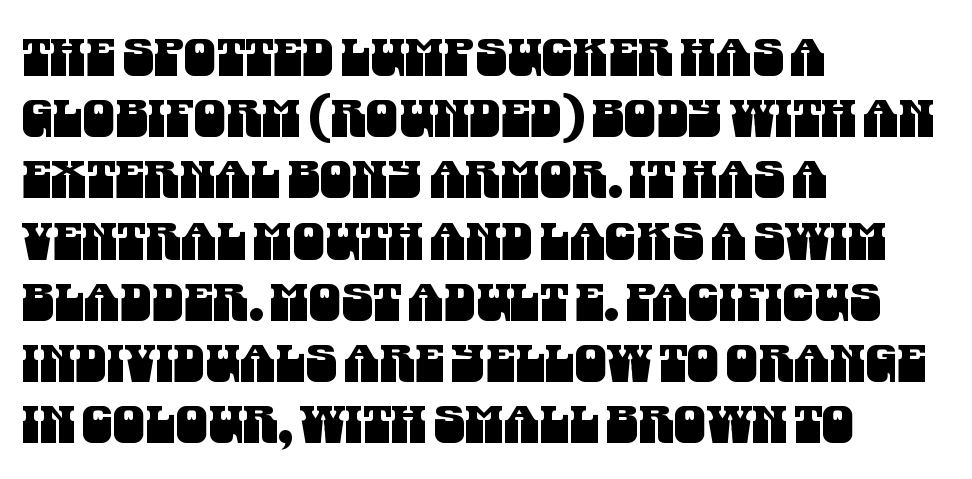
Short note: letters normally spaced. The lines in this sample share a left origin and differ only in where they stop. Here the designer chose a conventional face with non-uniform glyph widths. Typographically, this falls in the sans-serif category.
